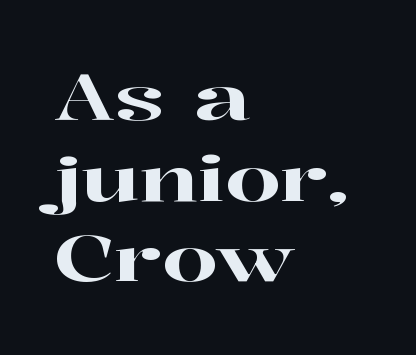
Q: Is the text italic (slanted)? A: No, it is upright.
Q: Is the typeface a serif or a sans-serif typeface? A: Serif.
Q: Is the text underlined? A: No.
Q: How is the paragraph aligned? A: Left-aligned.
Q: Is the spacing between letters normal or unusually wide? A: Normal.
Q: Is the spacing between lines tight, normal or loose? A: Normal.
Q: Width (condensed, normal, or wide)? A: Wide.
Q: Stroke contrast? A: High.
Q: x-height? A: Medium.
Q: Monospaced? A: No.
